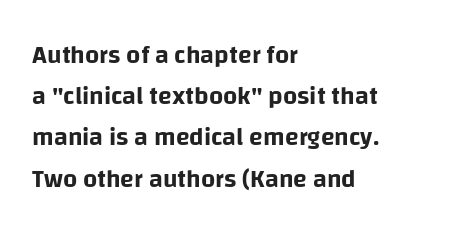
Q: Is the text italic (slanted)? A: No, it is upright.
Q: Is the text underlined? A: No.
Q: How is the paragraph aligned? A: Left-aligned.
Q: Is the spacing between letters normal or unusually wide? A: Normal.
Q: Is the spacing between lines tight, normal or loose? A: Normal.
